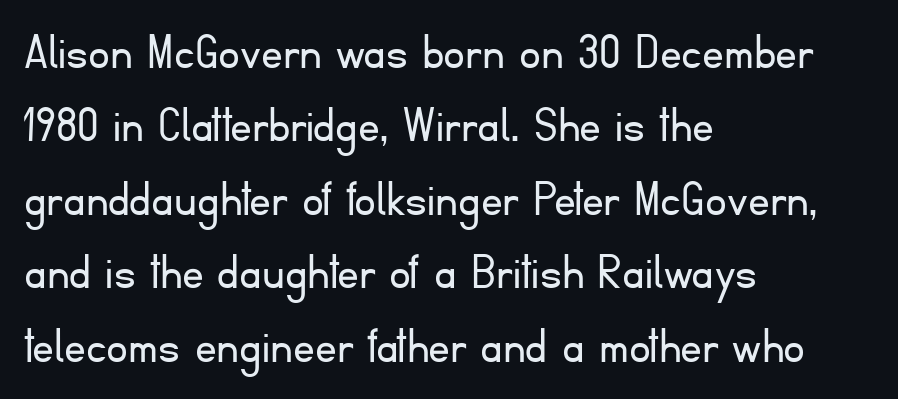
Q: Is the text bold? A: No.
Q: Is the text italic (slanted)? A: No, it is upright.
Q: Is the typeface a serif or a sans-serif typeface? A: Sans-serif.
Q: Is the text underlined? A: No.
Q: How is the paragraph aligned? A: Left-aligned.
Q: Is the spacing between letters normal or unusually wide? A: Normal.
Q: Is the spacing between lines tight, normal or loose? A: Normal.
Q: Width (condensed, normal, or wide)? A: Normal.
Q: Stroke contrast? A: Low.
Q: x-height? A: Small.
Q: Monospaced? A: No.
